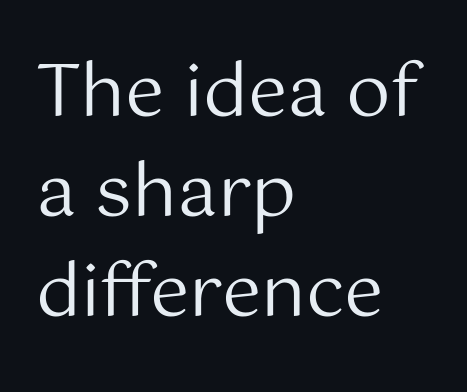
Vertical spacing — default. Notice how the stems are strictly vertical — no italics here. Short note: letters normally spaced. The passage shown is typeset with a sans-serif family. Stems here are at most as thick as an everyday book face.
